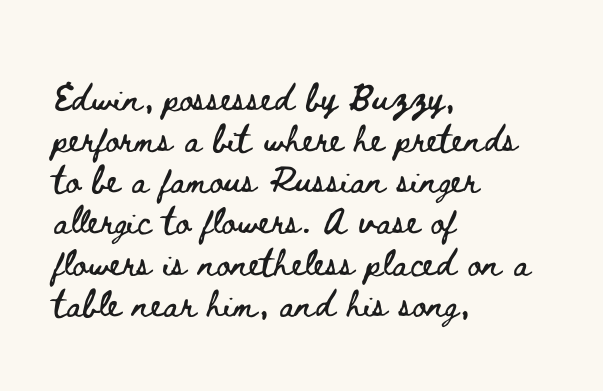
There is no visible air inserted between adjacent glyphs. Typeset ragged right — the left edge is the straight one. This sample has the flowing, uneven cadence of proportional lettering. Nobody drew a line under any word here.
